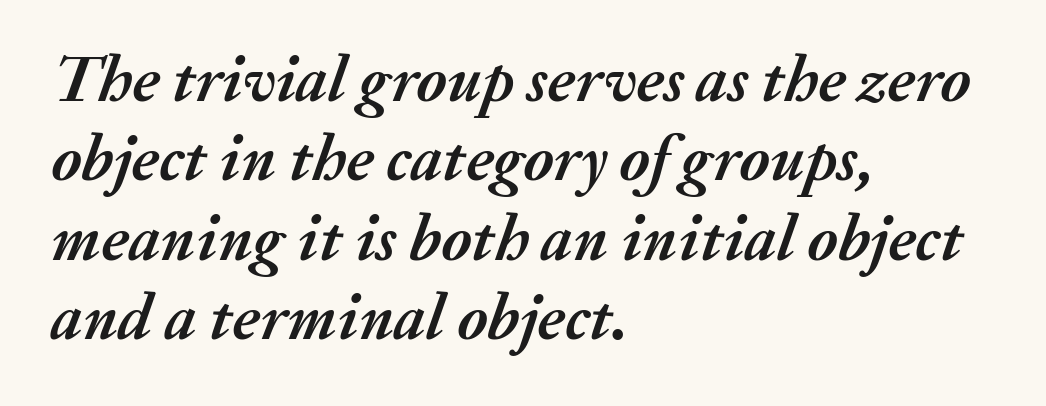
Q: Is the text bold? A: Yes.
Q: Is the text italic (slanted)? A: Yes, it leans right by about 20 degrees.
Q: Is the text underlined? A: No.
Q: How is the paragraph aligned? A: Left-aligned.
Q: Is the spacing between letters normal or unusually wide? A: Normal.
Q: Width (condensed, normal, or wide)? A: Normal.
Q: Stroke contrast? A: Medium.
Q: x-height? A: Medium.
Q: Monospaced? A: No.
